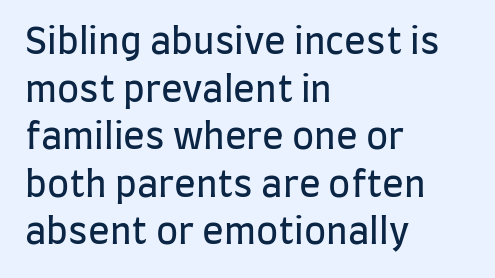
{"serif": "no", "italic": "no", "bold": "no", "weight": "regular", "width": "condensed", "stroke_contrast": "low", "x_height": "large", "monospaced": "no", "underline": "no", "align": "left", "line_spacing": "normal", "line_spacing_ratio": 1.32, "letter_spacing": "normal", "letter_spacing_em": 0.0, "glyph_px": 36}
